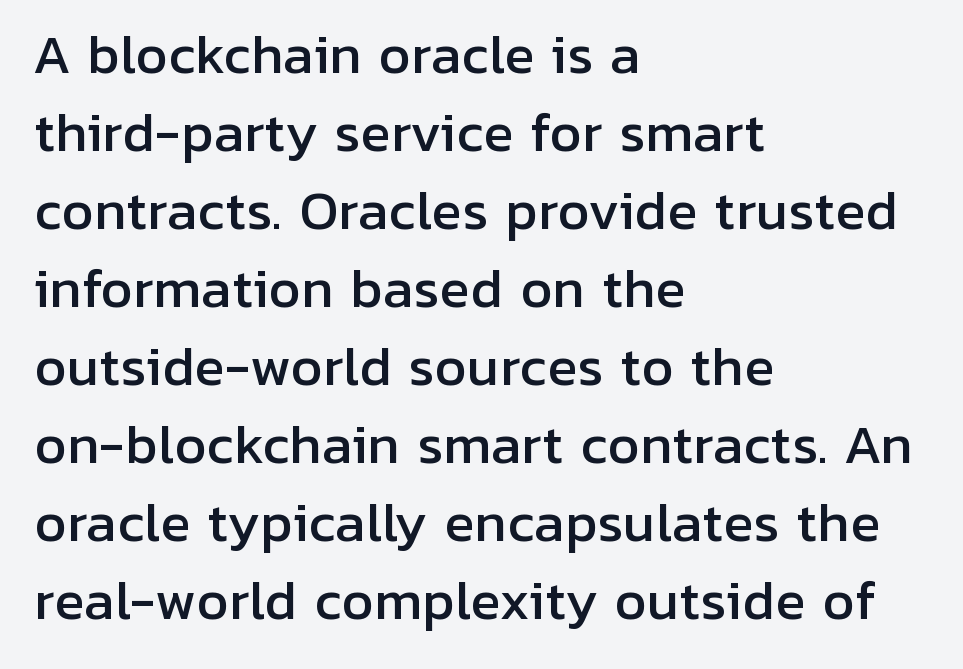
Q: Is the text italic (slanted)? A: No, it is upright.
Q: Is the typeface a serif or a sans-serif typeface? A: Sans-serif.
Q: Is the text underlined? A: No.
Q: How is the paragraph aligned? A: Left-aligned.
Q: Is the spacing between letters normal or unusually wide? A: Normal.
Q: Is the spacing between lines tight, normal or loose? A: Normal.
Q: Width (condensed, normal, or wide)? A: Normal.
Q: Stroke contrast? A: Low.
Q: x-height? A: Medium.
Q: Monospaced? A: No.
